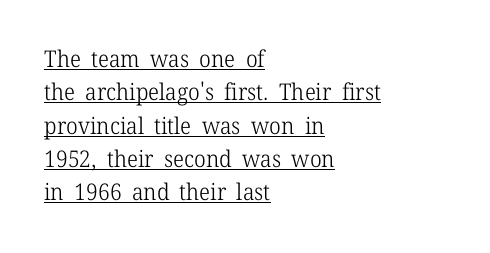
Q: Is the text bold? A: No.
Q: Is the text italic (slanted)? A: No, it is upright.
Q: Is the text underlined? A: Yes.
Q: How is the paragraph aligned? A: Left-aligned.
Q: Is the spacing between letters normal or unusually wide? A: Normal.
Q: Is the spacing between lines tight, normal or loose? A: Normal.
